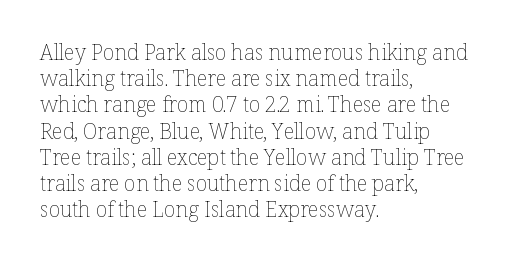
Does extra space separate the letters? No, they use regular spacing. Layout note: lines flush left. The area under the type is left untouched. This reads as an unemphasized weight, regular at the heaviest. This is roman type, the default non-slanted kind. Vertical spacing — default.
